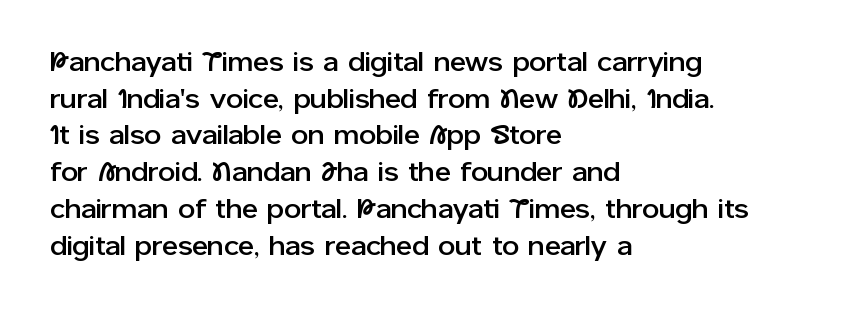
The image shows 27 px text type, upright; set left-aligned, normal line spacing (1.36x), normal letter spacing, not underlined.
